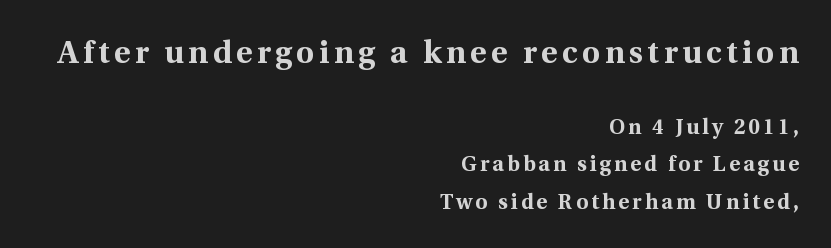
Q: Is the text bold? A: Yes.
Q: Is the text italic (slanted)? A: No, it is upright.
Q: Is the typeface a serif or a sans-serif typeface? A: Serif.
Q: Is the text underlined? A: No.
Q: How is the paragraph aligned? A: Right-aligned.
Q: Which block of text is set in a larger size, the first (top) or the second (bottom)? A: The first (top) one.
Q: Width (condensed, normal, or wide)? A: Normal.
Q: x-height? A: Medium.
Q: Monospaced? A: No.
